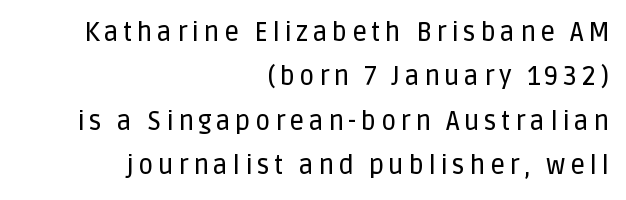
The image shows 26 px text type, upright; set right-aligned, line spacing 1.71x, not underlined.
